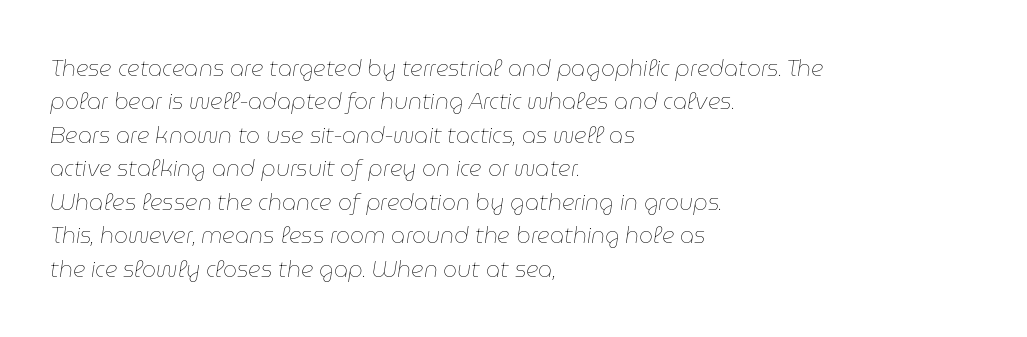
What's the leading like? Ordinary, nothing unusual. Descenders hang freely into open space. This is oblique type, the kind used for emphasis or titles. You could call the tracking neutral — neither tight nor loose. A classic flush-left, rag-right setting is used for this passage. Heft: none added — not bold.
